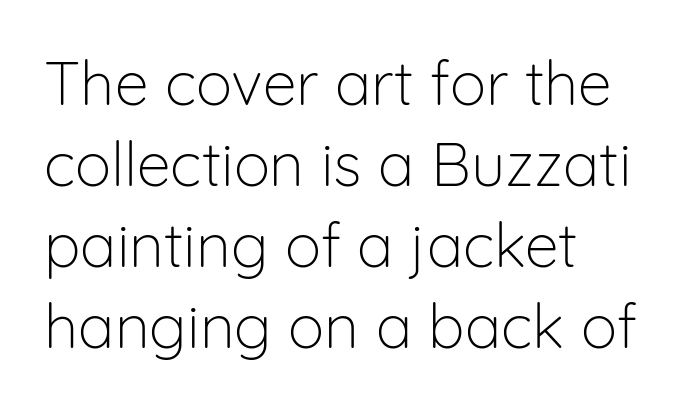
{"serif": "no", "italic": "no", "bold": "no", "weight": "light", "width": "normal", "stroke_contrast": "low", "x_height": "medium", "monospaced": "no", "underline": "no", "align": "left", "line_spacing": "normal", "line_spacing_ratio": 1.33, "letter_spacing": "normal", "letter_spacing_em": 0.0, "glyph_px": 61}
